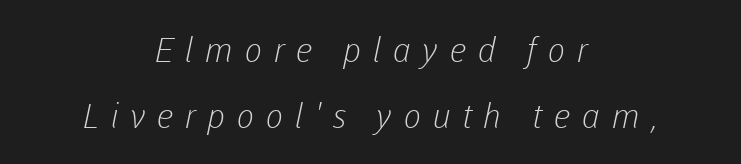
The image shows 34 px light sans-serif type; set centered, loose line spacing (1.93x), unusually wide letter spacing (+0.33 em), not underlined; low stroke contrast and a medium x-height.
